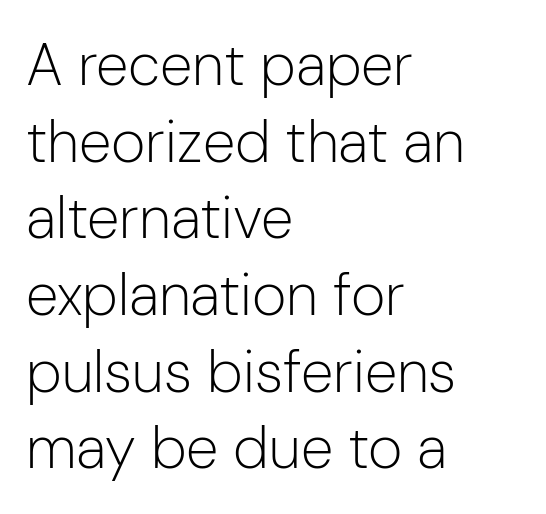
{"serif": "no", "italic": "no", "bold": "no", "weight": "light", "width": "normal", "stroke_contrast": "low", "x_height": "medium", "monospaced": "no", "underline": "no", "align": "left", "line_spacing": "normal", "line_spacing_ratio": 1.3, "letter_spacing": "normal", "letter_spacing_em": 0.0, "glyph_px": 59}
